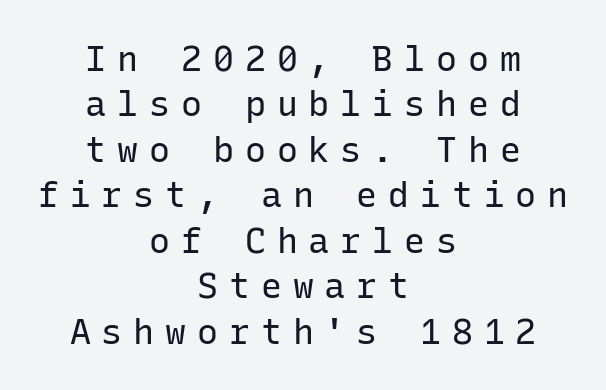
The image shows 35 px regular-weight sans-serif type, upright, monospaced; set centered, normal line spacing (1.3x), unusually wide letter spacing (+0.31 em), not underlined; low stroke contrast and a medium x-height.
